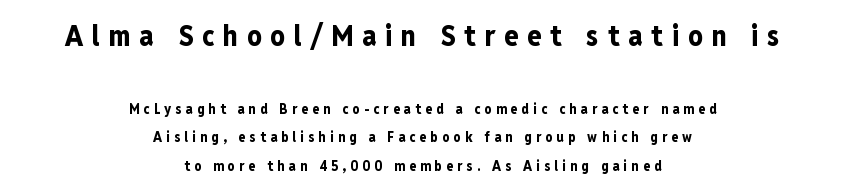
Q: Is the text bold? A: Yes.
Q: Is the text italic (slanted)? A: No, it is upright.
Q: Is the typeface a serif or a sans-serif typeface? A: Sans-serif.
Q: Is the text underlined? A: No.
Q: How is the paragraph aligned? A: Centered.
Q: Is the spacing between letters normal or unusually wide? A: Unusually wide.
Q: Is the spacing between lines tight, normal or loose? A: Loose.
Q: Which block of text is set in a larger size, the first (top) or the second (bottom)? A: The first (top) one.
Q: Width (condensed, normal, or wide)? A: Condensed.
Q: Stroke contrast? A: Low.
Q: x-height? A: Medium.
Q: Monospaced? A: No.
